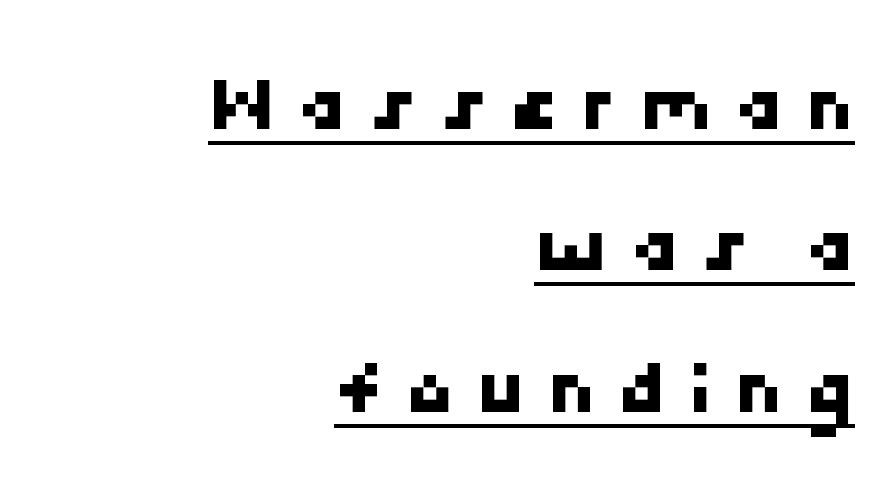
{"serif": "no", "width": "normal", "stroke_contrast": "low", "x_height": "medium", "underline": "yes", "align": "right", "line_spacing_ratio": 1.79, "letter_spacing": "wide", "letter_spacing_em": 0.27, "glyph_px": 79}
